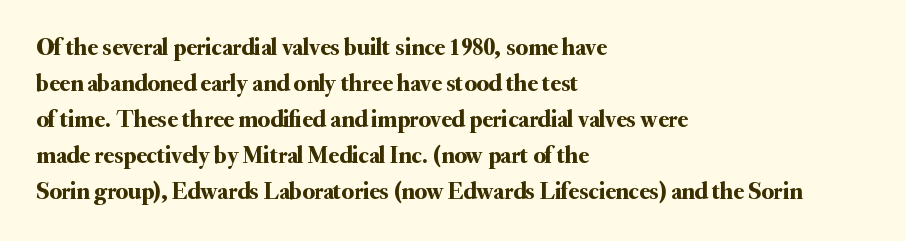
The image shows 24 px text type, upright; set left-aligned, normal line spacing (1.5x), normal letter spacing, not underlined.
